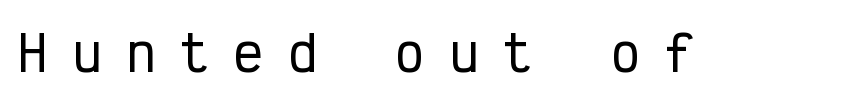
The image shows 49 px condensed sans-serif type, upright, monospaced; set unusually wide letter spacing (+0.5 em), not underlined; low stroke contrast and a medium x-height.
